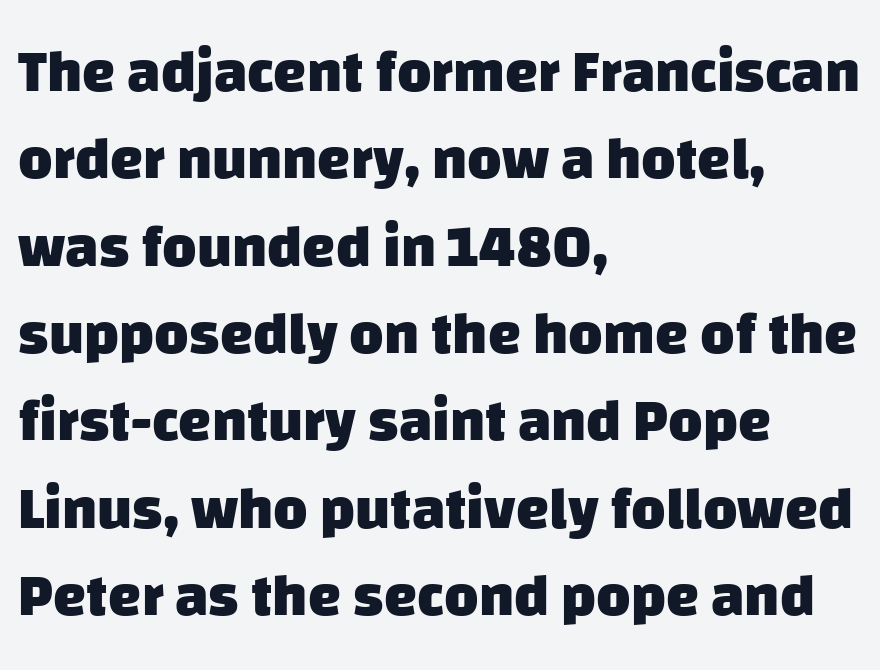
The image shows 59 px heavy sans-serif type; set left-aligned, normal line spacing (1.48x), normal letter spacing, not underlined; low stroke contrast and a large x-height.
